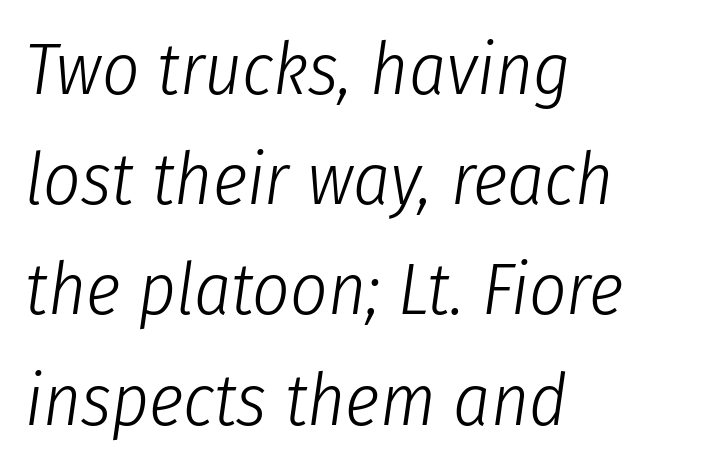
Weight class: somewhere from thin through regular. Character widths vary here, with narrow letters taking less room than wide ones. Casual observation: everything's shoved over to the left. Slant detected: the letters are inclined. What stands out about the letter spacing? Nothing — it is the standard amount.
